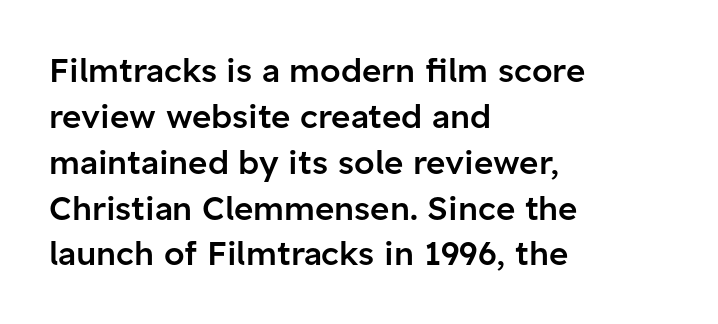
{"serif": "no", "italic": "no", "bold": "semi", "weight": "semibold", "width": "normal", "stroke_contrast": "low", "x_height": "medium", "monospaced": "no", "underline": "no", "align": "left", "line_spacing": "normal", "line_spacing_ratio": 1.39, "letter_spacing": "normal", "letter_spacing_em": 0.0, "glyph_px": 33}
